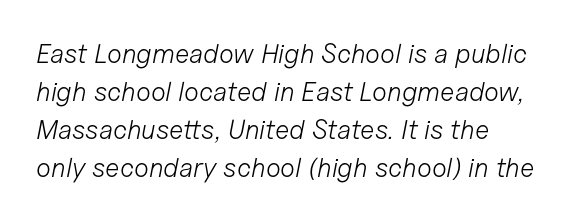
The image shows 27 px text type, italic (leaning right); set left-aligned, normal line spacing (1.41x), normal letter spacing, not underlined.
